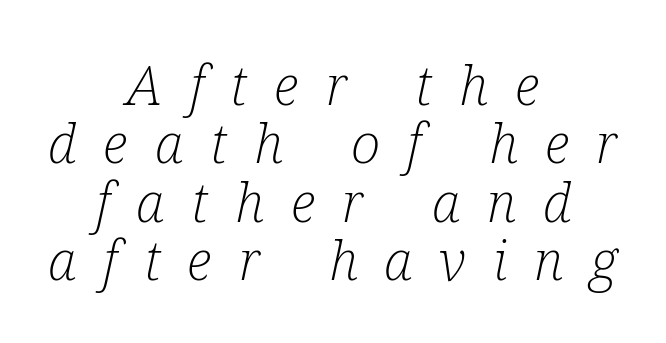
{"serif": "yes", "italic": "yes", "lean": "right", "slant_degrees": 12, "bold": "no", "weight": "light", "width": "condensed", "stroke_contrast": "low", "x_height": "medium", "monospaced": "no", "underline": "no", "align": "center", "line_spacing": "tight", "line_spacing_ratio": 1.06, "letter_spacing": "wide", "letter_spacing_em": 0.49, "glyph_px": 55}
